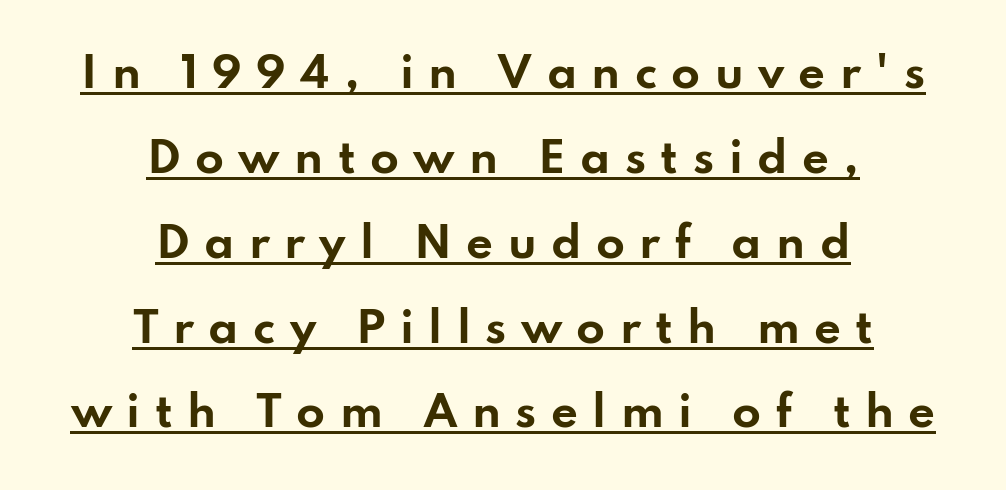
{"serif": "no", "italic": "no", "bold": "yes", "weight": "bold", "width": "wide", "stroke_contrast": "low", "x_height": "small", "monospaced": "no", "underline": "yes", "align": "center", "line_spacing": "loose", "line_spacing_ratio": 2.02, "letter_spacing": "wide", "letter_spacing_em": 0.34, "glyph_px": 42}
